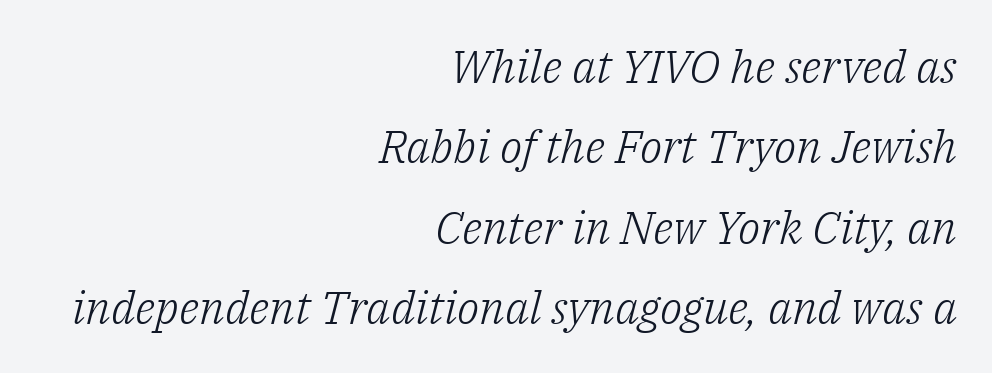
The axis of the letterforms is tilted away from vertical. Unbolded letterforms with no extra heft. The horizontal fit of the characters is conventional and even. You can tell from the footed stems that serif type was used. Lines of text with bare space underneath.
